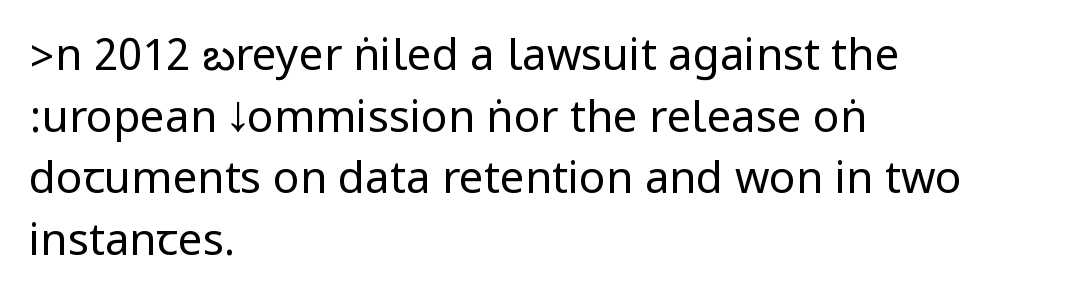
The image shows 44 px regular-weight, condensed sans-serif type, upright; set left-aligned, normal line spacing (1.4x), normal letter spacing, not underlined; low stroke contrast.
